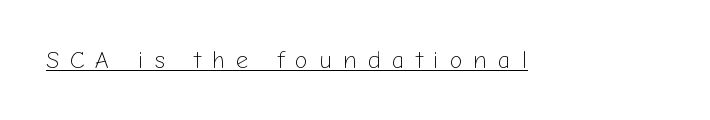
{"italic": "no", "bold": "no", "underline": "yes", "letter_spacing": "wide", "letter_spacing_em": 0.45, "glyph_px": 24}
